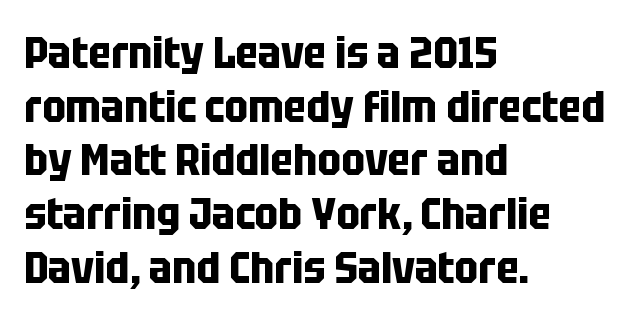
Q: Is the text bold? A: Yes.
Q: Is the text italic (slanted)? A: No, it is upright.
Q: Is the typeface a serif or a sans-serif typeface? A: Sans-serif.
Q: Is the text underlined? A: No.
Q: How is the paragraph aligned? A: Left-aligned.
Q: Is the spacing between letters normal or unusually wide? A: Normal.
Q: Width (condensed, normal, or wide)? A: Condensed.
Q: Stroke contrast? A: Low.
Q: x-height? A: Large.
Q: Monospaced? A: No.
